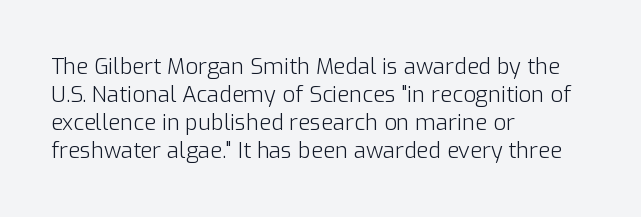
{"italic": "no", "bold": "no", "underline": "no", "align": "left", "line_spacing": "normal", "line_spacing_ratio": 1.27, "letter_spacing": "normal", "letter_spacing_em": 0.0, "glyph_px": 22}
